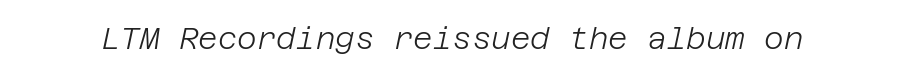
{"italic": "yes", "lean": "right", "slant_degrees": 12, "bold": "no", "weight": "light", "width": "normal", "stroke_contrast": "low", "x_height": "large", "underline": "no", "letter_spacing": "normal", "letter_spacing_em": 0.0, "glyph_px": 30}
